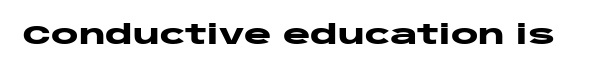
Only glyphs here, with clear space below each row. Rendered with straight, roman letterforms. The glyphs have the mass of a bold cut. Observe the ordinary spacing: letters are neighbours, not strangers.
